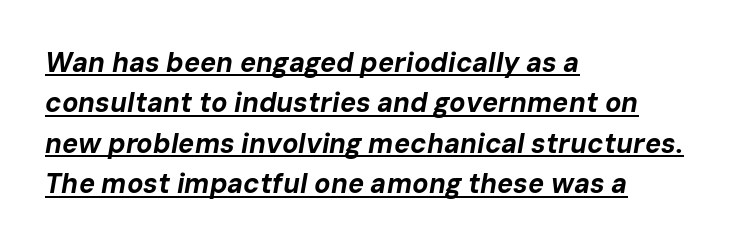
Whoever set this chose a conventional vertical rhythm. Short note: letters normally spaced. The rendering uses the underline text-decoration. The rendering applies a slant to the glyphs. The passage shown is emphatically bold.
